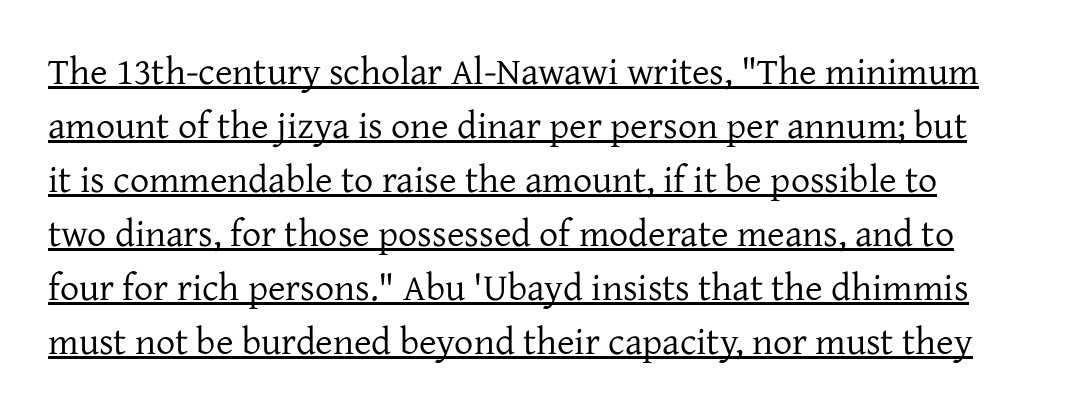
{"serif": "yes", "italic": "no", "bold": "no", "weight": "regular", "width": "normal", "stroke_contrast": "low", "x_height": "medium", "monospaced": "no", "underline": "yes", "line_spacing": "normal", "line_spacing_ratio": 1.42, "letter_spacing": "normal", "letter_spacing_em": 0.0, "glyph_px": 38}
